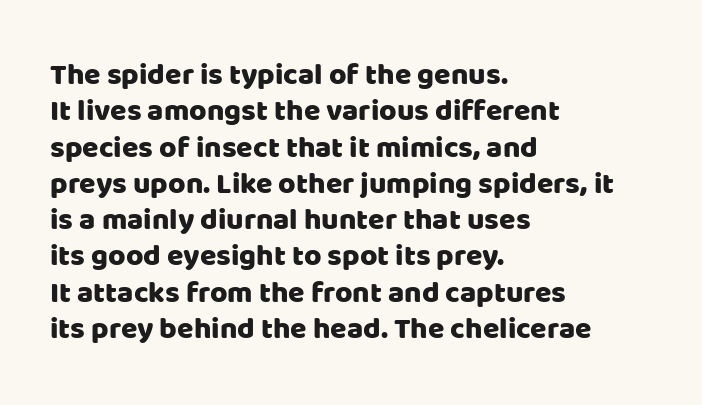
The image shows 30 px sans-serif type, upright; set left-aligned, line spacing 1.21x, normal letter spacing, not underlined; low stroke contrast and a large x-height.
